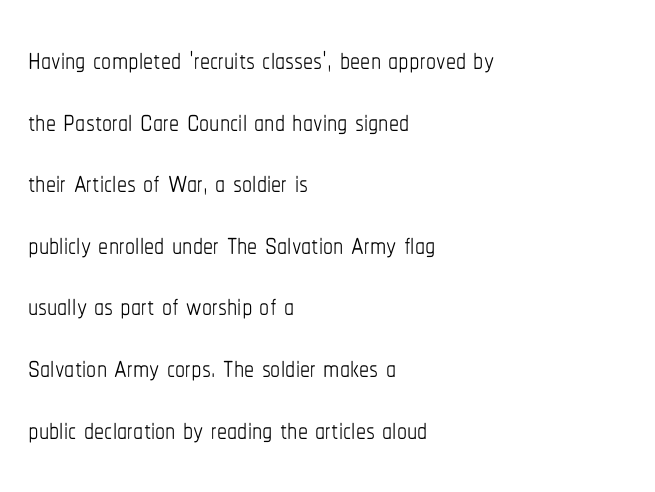
{"italic": "no", "bold": "no", "weight": "thin", "width": "condensed", "stroke_contrast": "low", "x_height": "medium", "monospaced": "no", "underline": "no", "align": "left", "line_spacing": "normal", "line_spacing_ratio": 1.54, "letter_spacing": "normal", "letter_spacing_em": 0.0, "glyph_px": 40}
